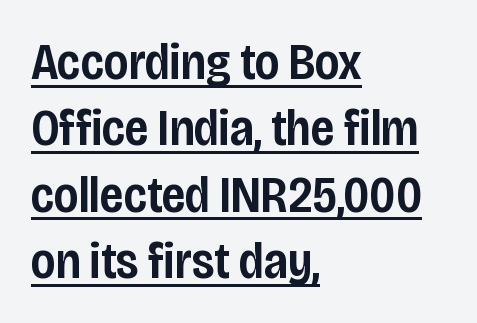
{"serif": "no", "italic": "no", "bold": "semi", "weight": "semibold", "width": "condensed", "stroke_contrast": "low", "x_height": "large", "monospaced": "no", "underline": "yes", "align": "left", "line_spacing": "normal", "line_spacing_ratio": 1.3, "letter_spacing": "normal", "letter_spacing_em": 0.0, "glyph_px": 51}
